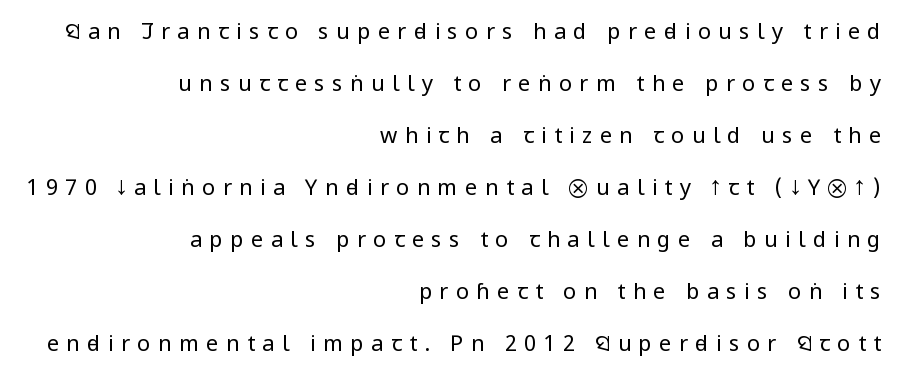
The block of text is sparse from top to bottom, with ample space between rows. If you drew a line through each stem, it would be perfectly vertical. Typeset ragged left — the right edge is the straight one. Descenders are the only things crossing below the line. Bold? No — there's no thickening of the strokes. The tracking reads as deliberately expanded to a designer's eye.
